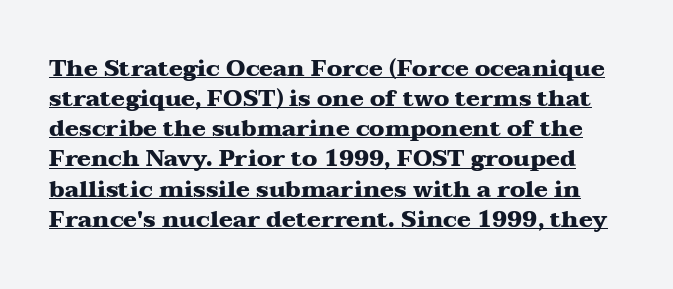
The image shows 23 px bold type, upright; set normal line spacing (1.31x), normal letter spacing, underlined.
